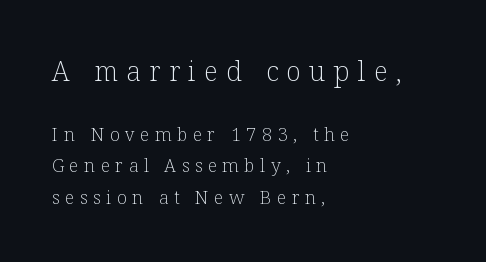
Words appear elongated and porous because spacing is wide. Stroke thickness stays within the range of a standard reading face or lighter. Compare the two chunks: the upper has the greater cap height. Does the lettering tilt? It doesn't — this is upright.
